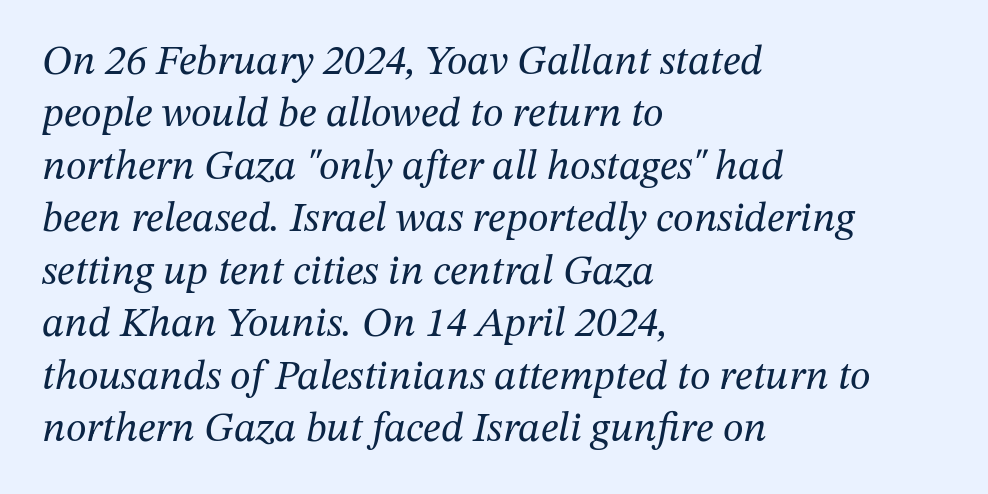
Q: Is the text bold? A: No.
Q: Is the text italic (slanted)? A: Yes, it leans right by about 12 degrees.
Q: Is the typeface a serif or a sans-serif typeface? A: Serif.
Q: Is the text underlined? A: No.
Q: How is the paragraph aligned? A: Left-aligned.
Q: Is the spacing between letters normal or unusually wide? A: Normal.
Q: Is the spacing between lines tight, normal or loose? A: Normal.
Q: Width (condensed, normal, or wide)? A: Normal.
Q: Stroke contrast? A: Medium.
Q: x-height? A: Medium.
Q: Monospaced? A: No.
